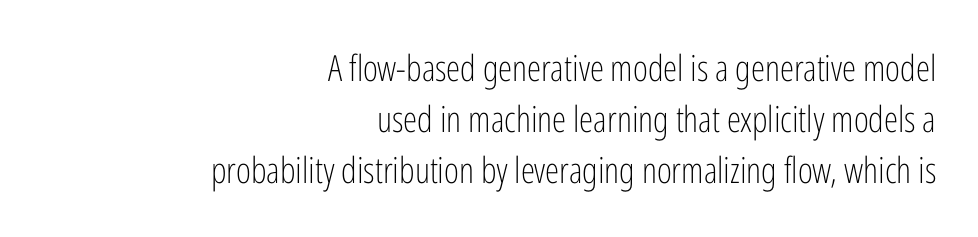
The image shows 36 px light, condensed sans-serif type, upright; set right-aligned, normal line spacing (1.42x), normal letter spacing, not underlined; low stroke contrast and a medium x-height.
